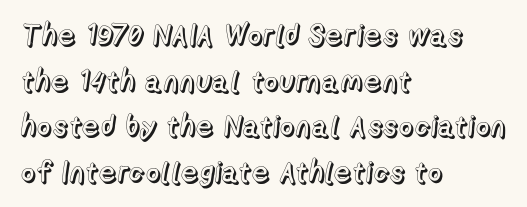
The image shows 29 px text type; set left-aligned, normal line spacing (1.57x), normal letter spacing, not underlined; a medium x-height.
